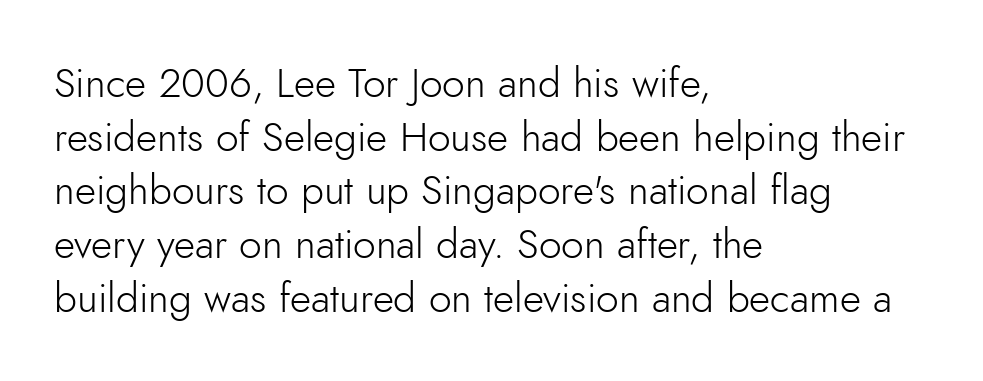
The image shows 41 px light sans-serif type, upright; set left-aligned, normal line spacing (1.31x), normal letter spacing, not underlined; low stroke contrast and a small x-height.
